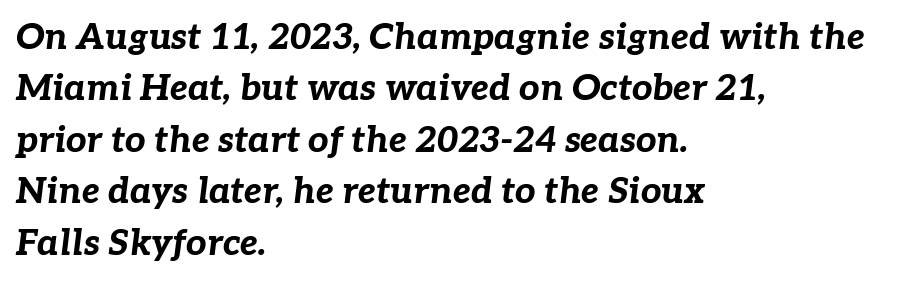
The image shows 36 px bold type, italic (leaning right); set left-aligned, normal line spacing (1.43x), normal letter spacing, not underlined; low stroke contrast and a medium x-height.
